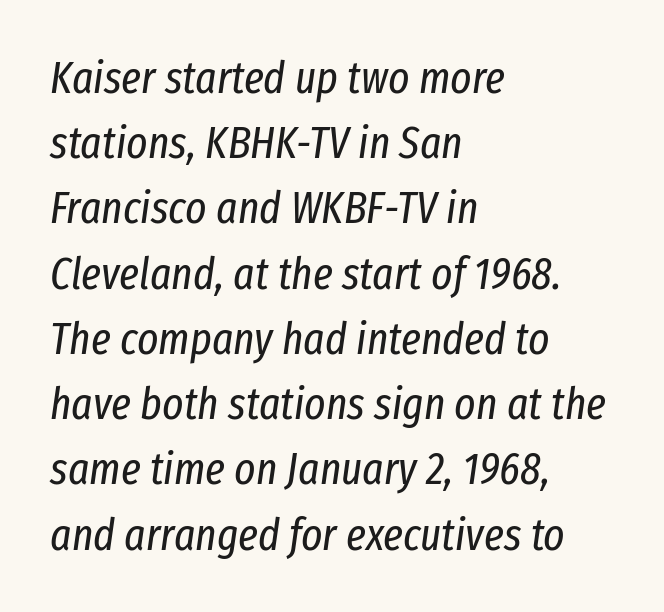
Posture: slanted. Spacing verdict: proportional, widths tailored to each character. Beneath every word, the page is bare. The typeface has the unassuming heft of standard copy or less.
